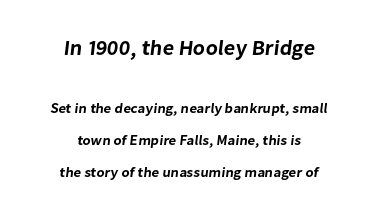
{"underline": "no", "align": "center", "line_spacing": "loose", "line_spacing_ratio": 2.29, "letter_spacing": "normal", "letter_spacing_em": 0.0, "larger_block": "first", "size_ratio": 1.5, "glyph_px": 21}
